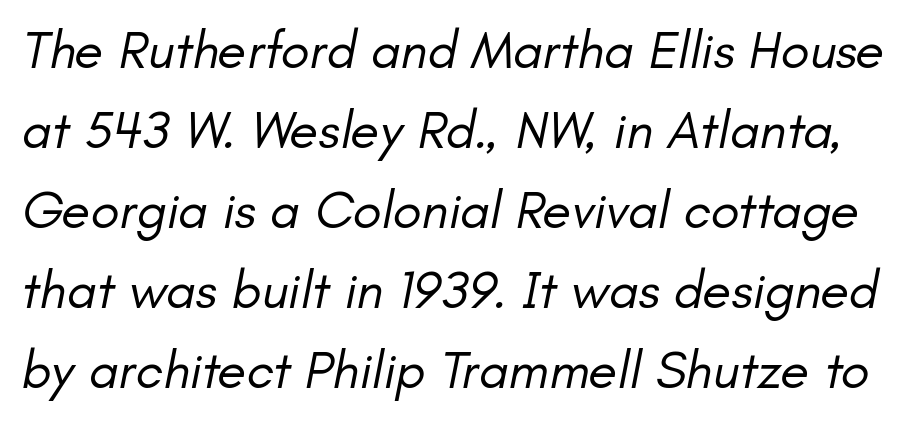
{"italic": "yes", "lean": "right", "slant_degrees": 11, "bold": "no", "weight": "regular", "width": "normal", "stroke_contrast": "low", "x_height": "small", "monospaced": "no", "underline": "no", "line_spacing": "normal", "line_spacing_ratio": 1.51, "letter_spacing": "normal", "letter_spacing_em": 0.0, "glyph_px": 53}
